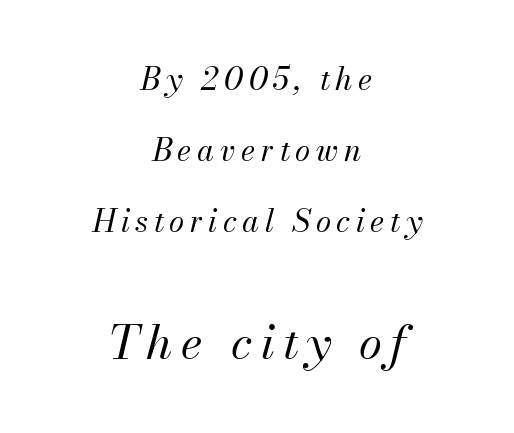
The image shows 47 px regular-weight type, italic (leaning right); set centered, loose line spacing (2.29x), not underlined; the second (bottom) block is 1.52x larger; medium stroke contrast and a small x-height.
